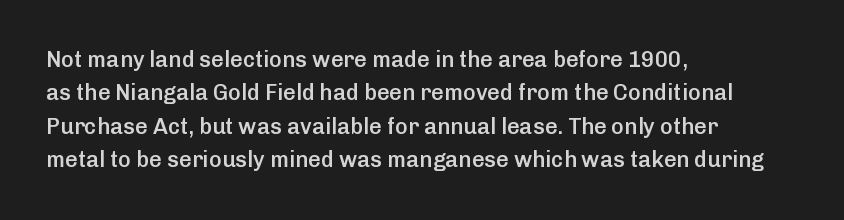
The image shows 22 px text type, upright; set left-aligned, normal line spacing (1.52x), normal letter spacing, not underlined.
